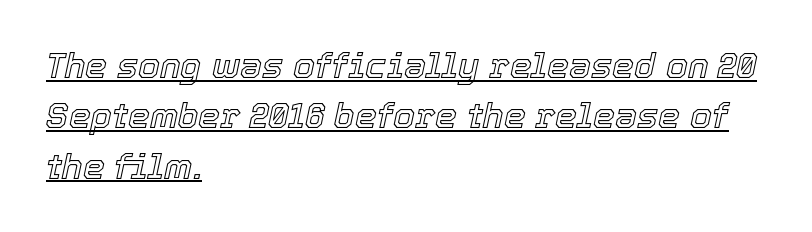
The image shows 35 px text type, italic (leaning right); set left-aligned, normal line spacing (1.44x), normal letter spacing, underlined; a medium x-height.
